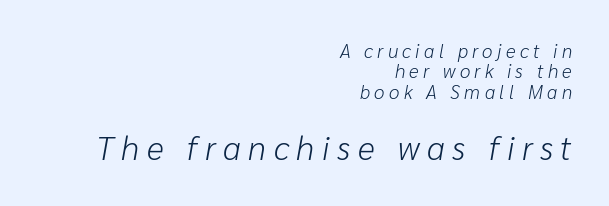
{"italic": "yes", "lean": "right", "slant_degrees": 10, "bold": "no", "weight": "light", "width": "normal", "stroke_contrast": "low", "x_height": "medium", "monospaced": "no", "underline": "no", "align": "right", "line_spacing": "tight", "line_spacing_ratio": 1.07, "letter_spacing": "wide", "letter_spacing_em": 0.23, "larger_block": "second", "size_ratio": 1.74, "glyph_px": 33}
